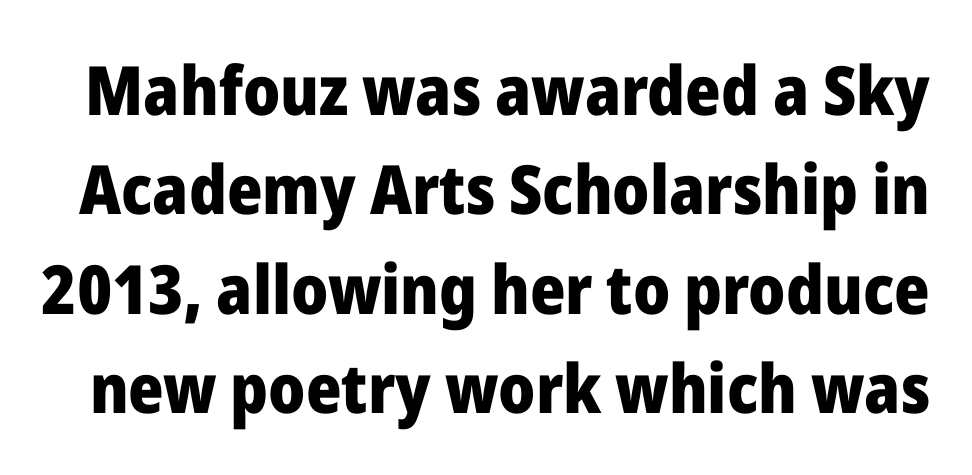
Q: Is the text bold? A: Yes.
Q: Is the text italic (slanted)? A: No, it is upright.
Q: Is the typeface a serif or a sans-serif typeface? A: Sans-serif.
Q: Is the text underlined? A: No.
Q: Is the spacing between letters normal or unusually wide? A: Normal.
Q: Is the spacing between lines tight, normal or loose? A: Normal.
Q: Width (condensed, normal, or wide)? A: Normal.
Q: Stroke contrast? A: Low.
Q: x-height? A: Medium.
Q: Monospaced? A: No.
